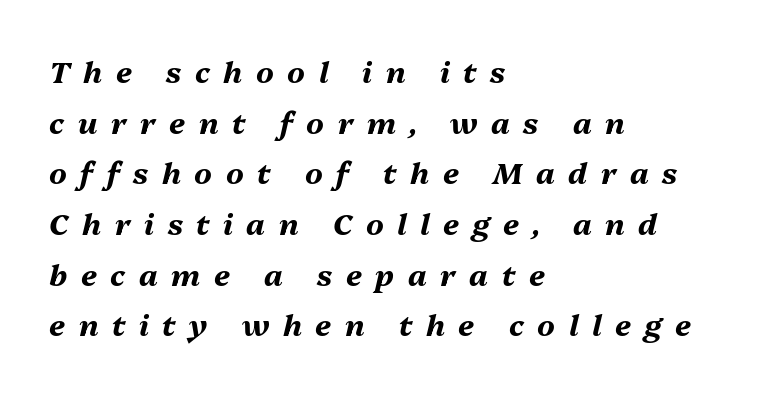
{"italic": "yes", "lean": "right", "slant_degrees": 13, "bold": "yes", "weight": "bold", "width": "normal", "stroke_contrast": "medium", "x_height": "medium", "monospaced": "no", "underline": "no", "align": "left", "line_spacing": "normal", "line_spacing_ratio": 1.69, "letter_spacing": "wide", "letter_spacing_em": 0.45, "glyph_px": 30}
